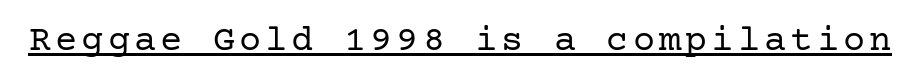
Q: Is the text bold? A: No.
Q: Is the text italic (slanted)? A: No, it is upright.
Q: Is the typeface a serif or a sans-serif typeface? A: Serif.
Q: Is the text underlined? A: Yes.
Q: Width (condensed, normal, or wide)? A: Normal.
Q: Stroke contrast? A: Low.
Q: x-height? A: Medium.
